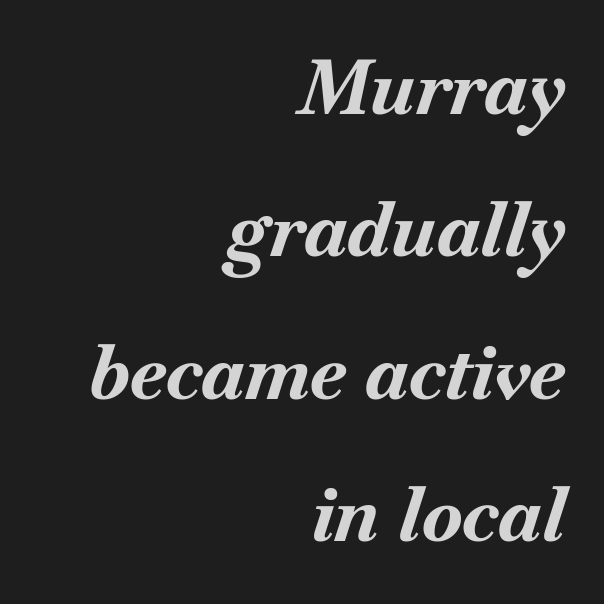
The image shows 75 px bold type, italic (leaning right); set right-aligned, loose line spacing (1.9x), normal letter spacing, not underlined; medium stroke contrast and a small x-height.
